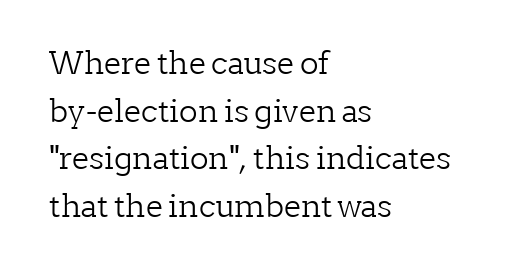
Q: Is the text bold? A: No.
Q: Is the text italic (slanted)? A: No, it is upright.
Q: Is the typeface a serif or a sans-serif typeface? A: Serif.
Q: Is the text underlined? A: No.
Q: How is the paragraph aligned? A: Left-aligned.
Q: Is the spacing between letters normal or unusually wide? A: Normal.
Q: Is the spacing between lines tight, normal or loose? A: Normal.
Q: Width (condensed, normal, or wide)? A: Normal.
Q: Stroke contrast? A: Low.
Q: x-height? A: Medium.
Q: Monospaced? A: No.
